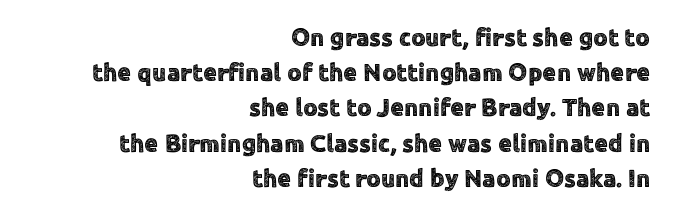
Leading matches the norm, producing a regular column. All the whitespace from short lines collects on the left. Descenders hang freely into open space. The lettering stays uniformly vertical, giving the passage a roman look. Letter spacing: default.
